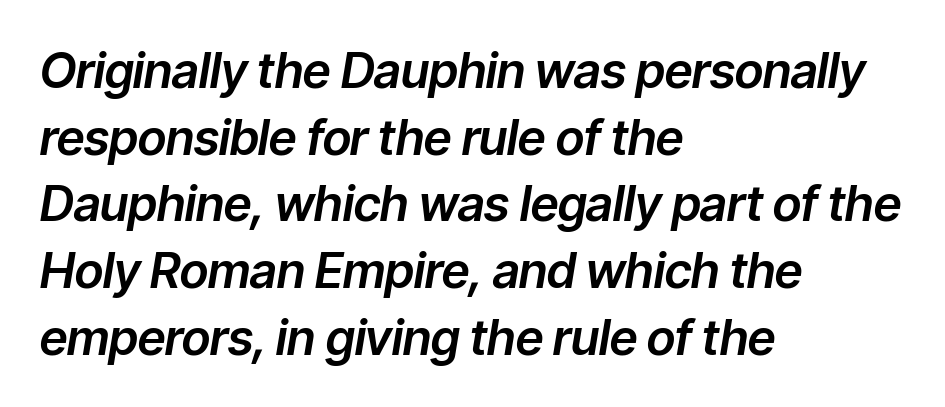
{"italic": "yes", "lean": "right", "slant_degrees": 9, "width": "normal", "stroke_contrast": "low", "x_height": "medium", "monospaced": "no", "underline": "no", "align": "left", "line_spacing": "normal", "line_spacing_ratio": 1.36, "letter_spacing": "normal", "letter_spacing_em": 0.0, "glyph_px": 49}
